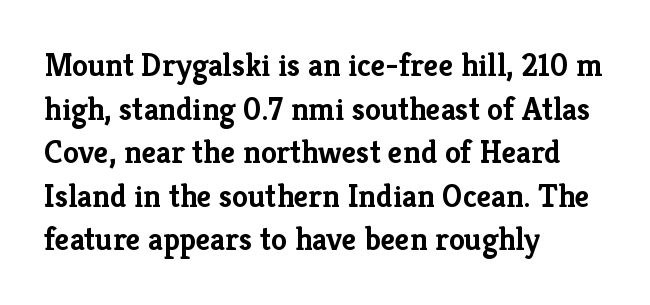
Q: Is the text bold? A: Yes.
Q: Is the text italic (slanted)? A: No, it is upright.
Q: Is the typeface a serif or a sans-serif typeface? A: Serif.
Q: Is the text underlined? A: No.
Q: How is the paragraph aligned? A: Left-aligned.
Q: Is the spacing between letters normal or unusually wide? A: Normal.
Q: Is the spacing between lines tight, normal or loose? A: Normal.
Q: Width (condensed, normal, or wide)? A: Normal.
Q: Stroke contrast? A: Low.
Q: x-height? A: Medium.
Q: Monospaced? A: No.
